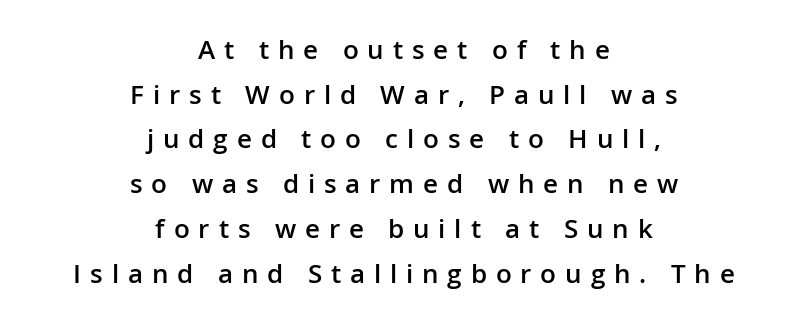
{"italic": "no", "bold": "semi", "underline": "no", "align": "center", "line_spacing_ratio": 1.72, "letter_spacing": "wide", "letter_spacing_em": 0.34, "glyph_px": 26}
